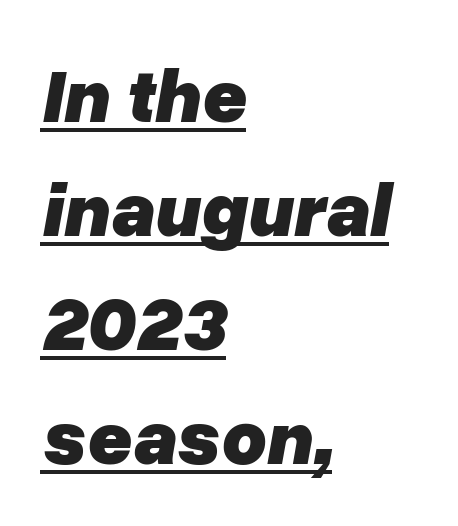
The passage shown is underscored from start to finish. The gaps between neighbouring characters are ordinary and unremarkable. Chunky letters — that's bold for sure. This sample keeps an unexceptional amount of space between lines. You could not count columns in this text — the font is proportionally spaced.
